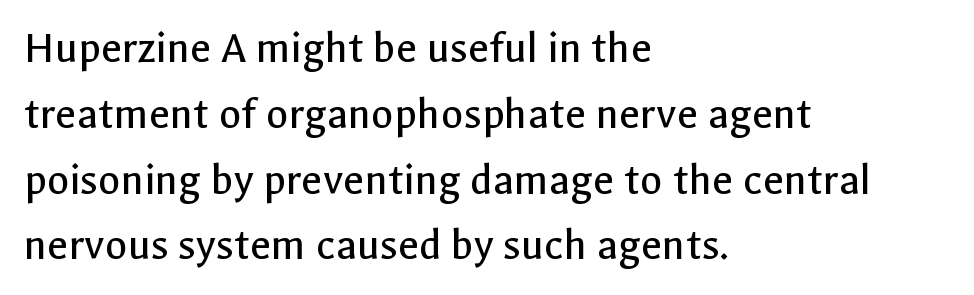
The image shows 46 px regular-weight sans-serif type, upright; set left-aligned, normal line spacing (1.43x), normal letter spacing, not underlined; a medium x-height.
